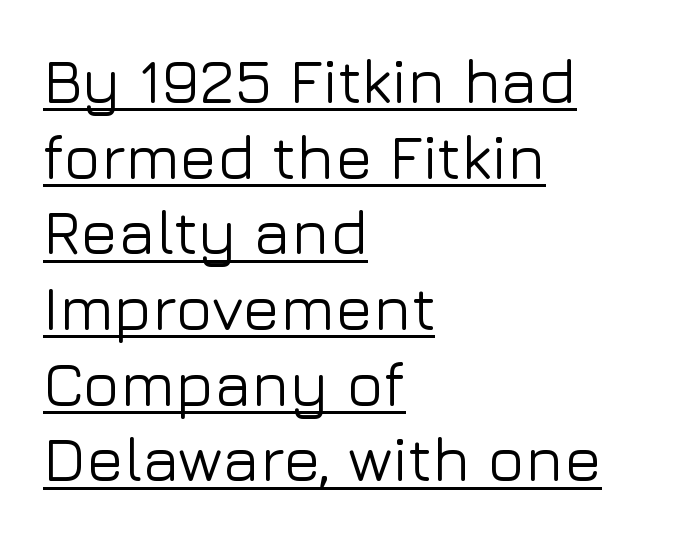
Q: Is the text italic (slanted)? A: No, it is upright.
Q: Is the typeface a serif or a sans-serif typeface? A: Sans-serif.
Q: Is the text underlined? A: Yes.
Q: How is the paragraph aligned? A: Left-aligned.
Q: Is the spacing between letters normal or unusually wide? A: Normal.
Q: Width (condensed, normal, or wide)? A: Normal.
Q: Stroke contrast? A: Low.
Q: x-height? A: Medium.
Q: Monospaced? A: No.
